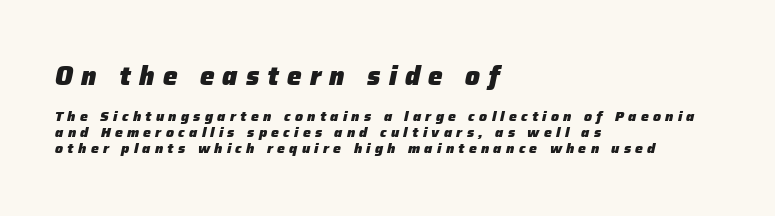
{"italic": "yes", "lean": "right", "slant_degrees": 12, "bold": "yes", "underline": "no", "align": "left", "line_spacing": "tight", "line_spacing_ratio": 1.14, "letter_spacing": "wide", "letter_spacing_em": 0.31, "larger_block": "first", "size_ratio": 1.86, "glyph_px": 26}
